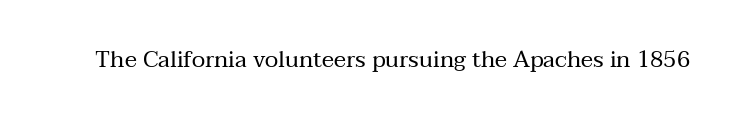
{"italic": "no", "bold": "no", "underline": "no", "letter_spacing": "normal", "letter_spacing_em": 0.0, "glyph_px": 23}
